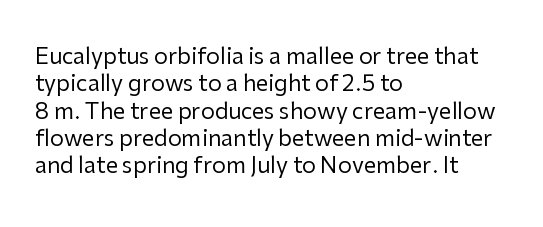
Rendered with straight, roman letterforms. Weight: not bold — regular or lighter. Words appear dense and cohesive because spacing is normal. Horizontal alignment here is leftward, the default for most running prose. A clean baseline with only descenders dipping below it.
